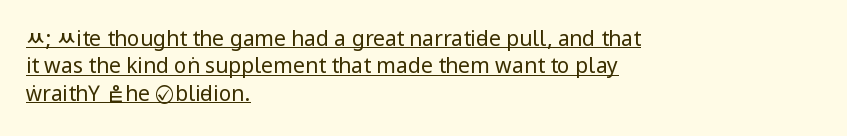
The passage shown is not bold in any degree. Typeset ragged right — the left edge is the straight one. Underlining? Definitely there. The face used here is rendered with its standard letterfit.
